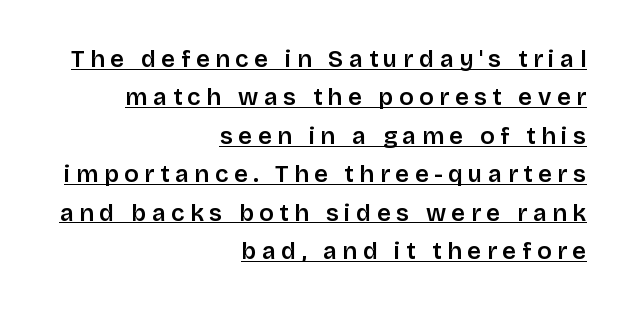
{"italic": "no", "bold": "semi", "underline": "yes", "align": "right", "line_spacing": "normal", "line_spacing_ratio": 1.6, "letter_spacing": "wide", "letter_spacing_em": 0.23, "glyph_px": 24}
